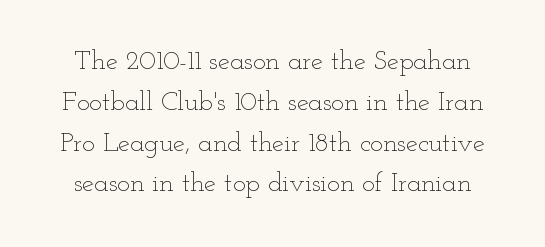
{"italic": "no", "bold": "no", "underline": "no", "line_spacing": "normal", "line_spacing_ratio": 1.51, "letter_spacing": "normal", "letter_spacing_em": 0.0, "glyph_px": 27}
